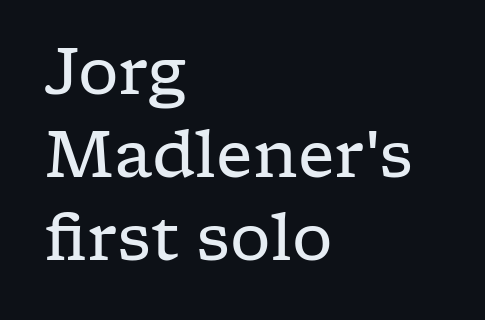
{"serif": "yes", "italic": "no", "bold": "no", "weight": "regular", "width": "wide", "stroke_contrast": "low", "x_height": "medium", "monospaced": "no", "underline": "no", "align": "left", "line_spacing": "normal", "line_spacing_ratio": 1.3, "letter_spacing": "normal", "letter_spacing_em": 0.0, "glyph_px": 64}
